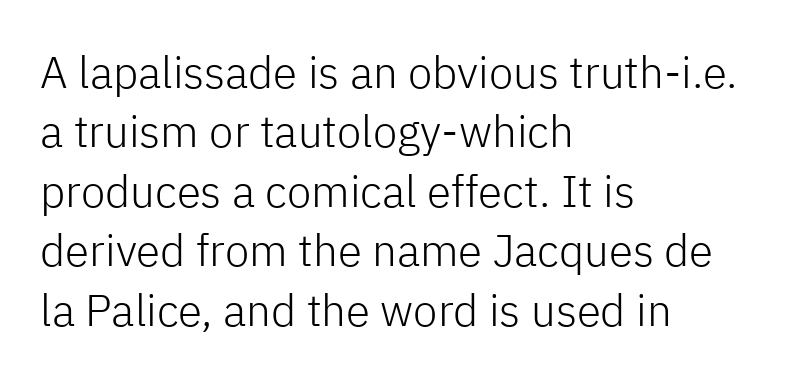
{"serif": "no", "italic": "no", "bold": "no", "weight": "light", "width": "normal", "stroke_contrast": "low", "x_height": "medium", "monospaced": "no", "underline": "no", "align": "left", "line_spacing": "normal", "line_spacing_ratio": 1.35, "letter_spacing": "normal", "letter_spacing_em": 0.0, "glyph_px": 44}
